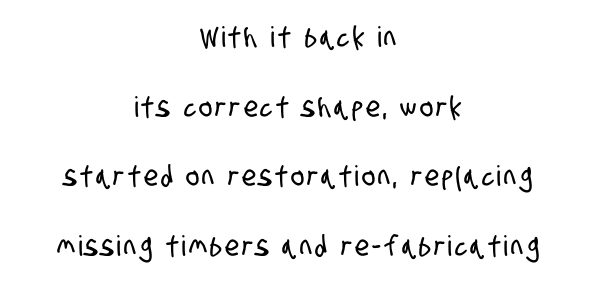
{"serif": "no", "width": "condensed", "stroke_contrast": "low", "x_height": "large", "monospaced": "no", "underline": "no", "align": "center", "line_spacing": "loose", "line_spacing_ratio": 2.49, "glyph_px": 28}
